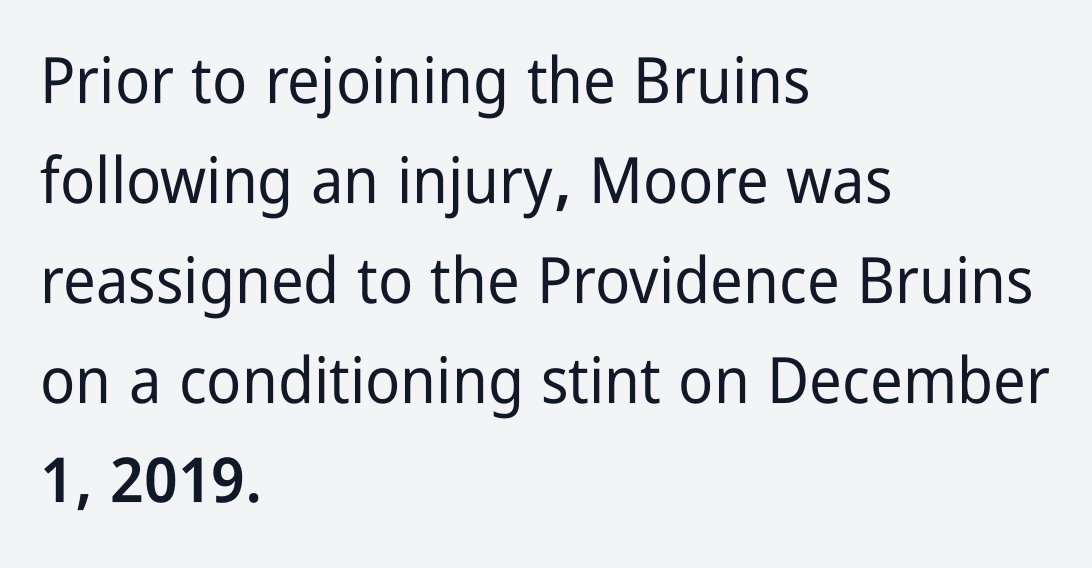
The type family on display is of the sans-serif kind. The space between consecutive lines is moderate. The font's upright variant was chosen for this text. What stands out about the letter spacing? Nothing — it is the standard amount. Do the characters align in a grid? No, the font is proportional. Does the copy run flush right? No — it runs flush left.
